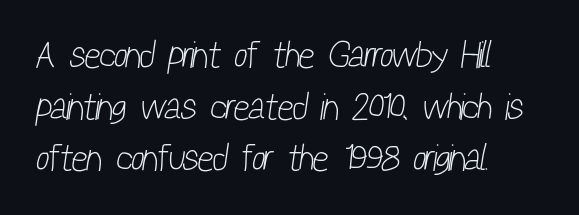
{"serif": "no", "bold": "no", "weight": "light", "width": "condensed", "stroke_contrast": "low", "x_height": "medium", "monospaced": "no", "underline": "no", "align": "left", "line_spacing": "normal", "line_spacing_ratio": 1.36, "letter_spacing": "normal", "letter_spacing_em": 0.0, "glyph_px": 38}
